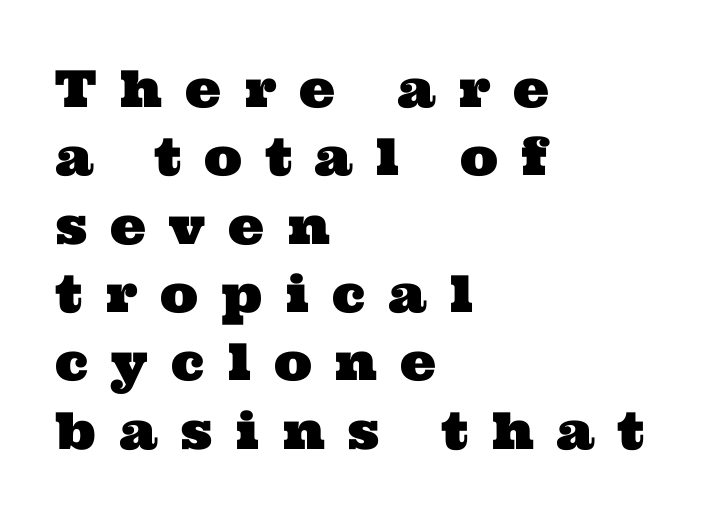
{"serif": "yes", "width": "wide", "stroke_contrast": "medium", "x_height": "medium", "monospaced": "no", "underline": "no", "align": "left", "line_spacing": "normal", "line_spacing_ratio": 1.34, "letter_spacing": "wide", "letter_spacing_em": 0.45, "glyph_px": 51}
